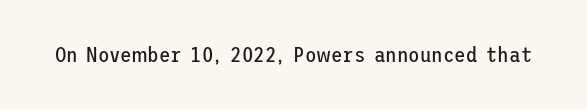
The passage shown is not underscored anywhere. The font's upright variant was chosen for this text. Stems here are at most as thick as an everyday book face. Observe the ordinary spacing: letters are neighbours, not strangers.
